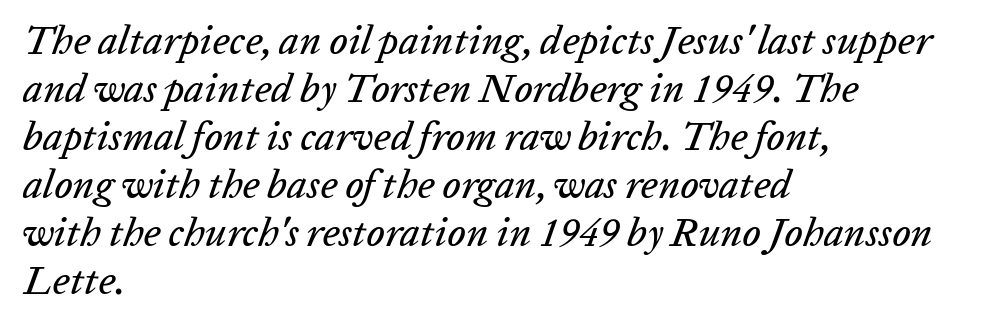
The passage is arranged the way most books set body copy — flush left. Character widths vary here, with narrow letters taking less room than wide ones. The letters are slanted; this is an italic face. Unmarked baselines from the first word to the last.
